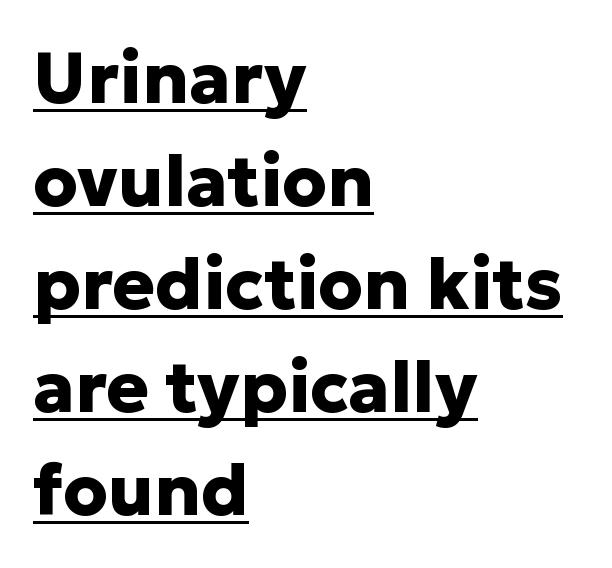
{"serif": "no", "italic": "no", "bold": "yes", "weight": "heavy", "width": "normal", "stroke_contrast": "low", "x_height": "medium", "monospaced": "no", "underline": "yes", "align": "left", "line_spacing": "normal", "line_spacing_ratio": 1.45, "letter_spacing": "normal", "letter_spacing_em": 0.0, "glyph_px": 71}
